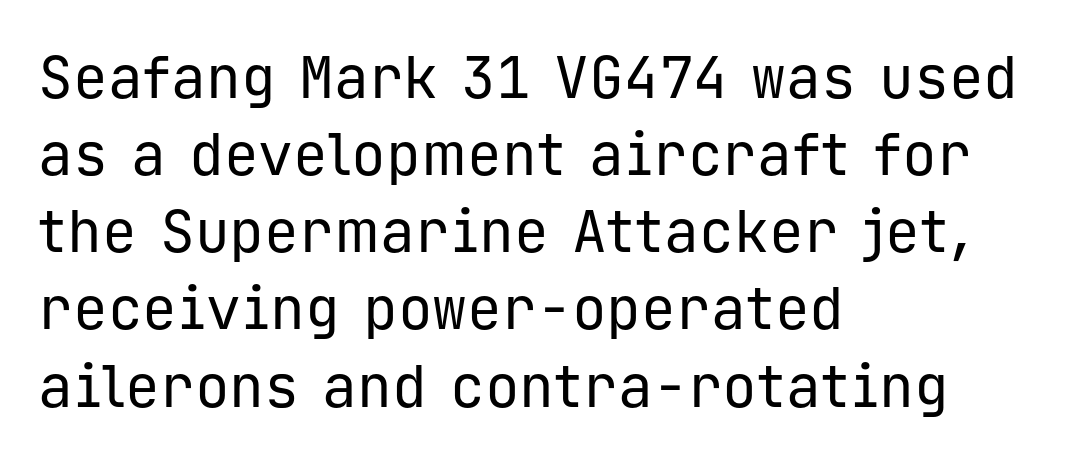
Ascenders rise straight up at ninety degrees. Notice how descenders clear the ascenders below comfortably — that's standard leading. The face used here is rendered with its standard letterfit. The letters carry no serifs — their stems end cleanly without finishing strokes. Vertical stems look standard width or narrower in stroke. Words float on clear page, feet unadorned.
